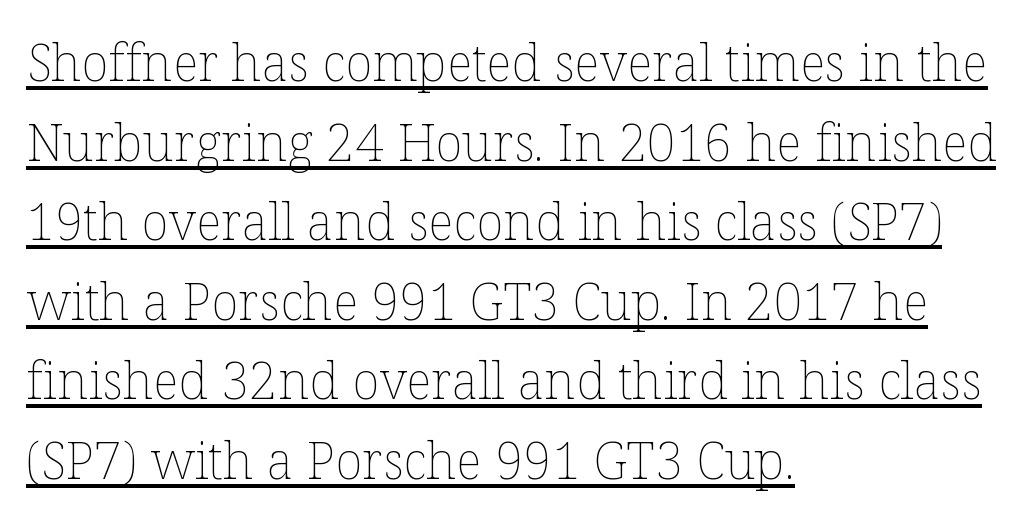
{"italic": "no", "bold": "no", "weight": "thin", "width": "normal", "stroke_contrast": "low", "x_height": "medium", "monospaced": "no", "underline": "yes", "align": "left", "line_spacing": "normal", "line_spacing_ratio": 1.56, "letter_spacing": "normal", "letter_spacing_em": 0.0, "glyph_px": 51}
